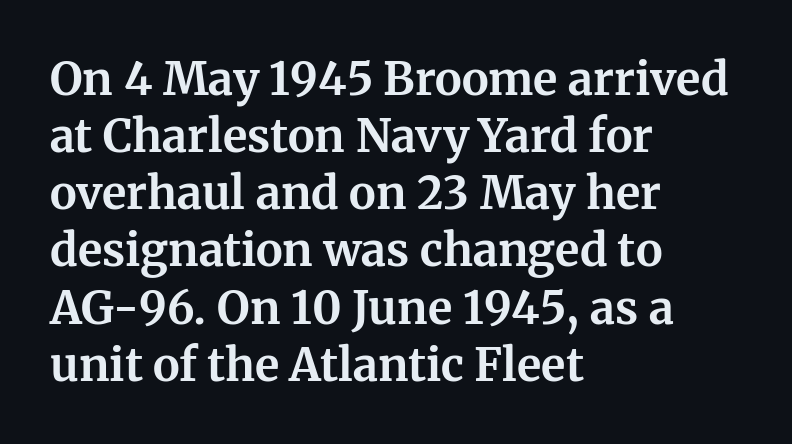
The image shows 45 px bold serif type, upright; set left-aligned, normal line spacing (1.27x), normal letter spacing, not underlined; medium stroke contrast and a medium x-height.
